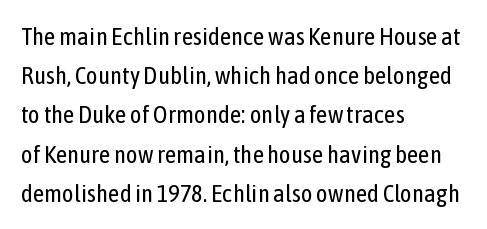
Q: Is the text bold? A: No.
Q: Is the text italic (slanted)? A: No, it is upright.
Q: Is the text underlined? A: No.
Q: How is the paragraph aligned? A: Left-aligned.
Q: Is the spacing between letters normal or unusually wide? A: Normal.
Q: Is the spacing between lines tight, normal or loose? A: Normal.
